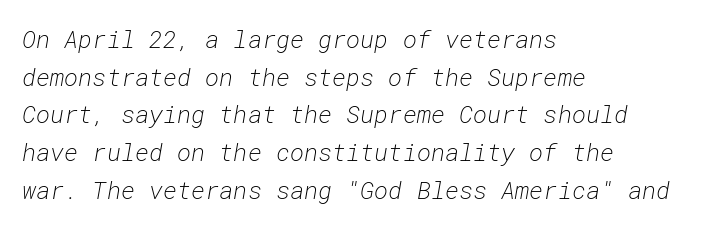
The lines in this sample share a left origin and differ only in where they stop. The specimen omits any rule beneath the text block's lines. Nothing heavy about these letters — not bold at all. Is there much room between lines? A standard amount, neither cramped nor airy.
